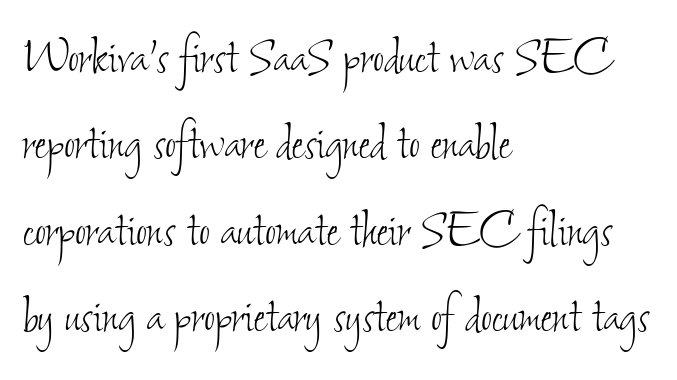
Teacher's note: observe the even left margin — that is flush-left alignment. This rendering features lettering with no underline. Standard letterfit; no display-style spreading of the glyphs. The letters advance in unequal steps, a hallmark of proportional type. What's the leading like? Ordinary, nothing unusual.
